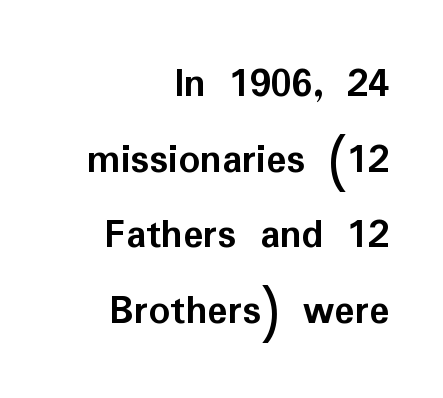
Q: Is the text bold? A: Yes.
Q: Is the text italic (slanted)? A: No, it is upright.
Q: Is the typeface a serif or a sans-serif typeface? A: Sans-serif.
Q: Is the text underlined? A: No.
Q: How is the paragraph aligned? A: Right-aligned.
Q: Is the spacing between letters normal or unusually wide? A: Normal.
Q: Width (condensed, normal, or wide)? A: Normal.
Q: Stroke contrast? A: Low.
Q: x-height? A: Medium.
Q: Monospaced? A: No.
